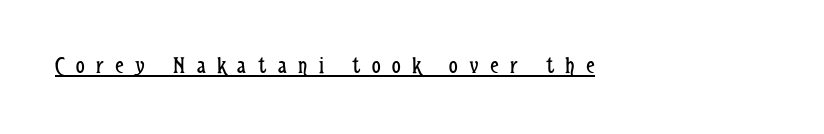
Q: Is the text bold? A: No.
Q: Is the text italic (slanted)? A: No, it is upright.
Q: Is the text underlined? A: Yes.
Q: Is the spacing between letters normal or unusually wide? A: Unusually wide.
